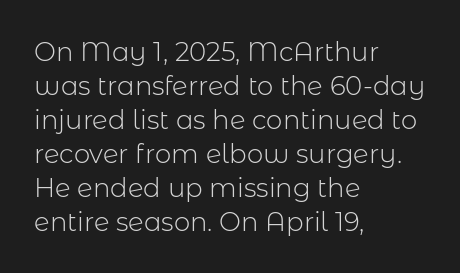
Descenders are the only things crossing below the line. All the whitespace from short lines collects on the right. Characters remain perfectly vertical along every line. The letters sit at their default tracking, neither squeezed nor spread.
